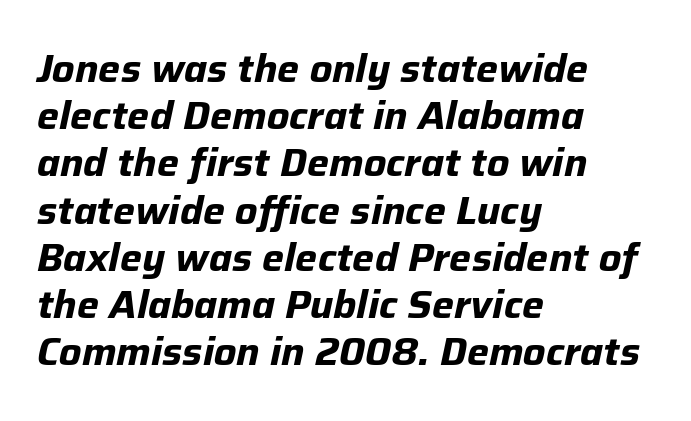
The image shows 39 px bold type, italic (leaning right); set left-aligned, line spacing 1.21x, normal letter spacing, not underlined; low stroke contrast and a medium x-height.
